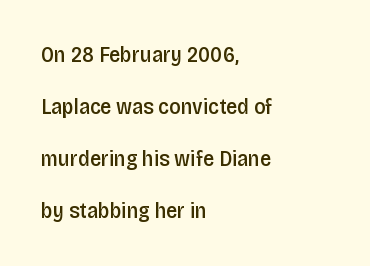
The passage is arranged the way most books set body copy — flush left. Nothing unusual about the tracking: characters are spaced as the font intends. Unmarked baselines from the first word to the last. A typesetter would mark this as roman, not italic. One glance says open: line gaps are wider than usual.
